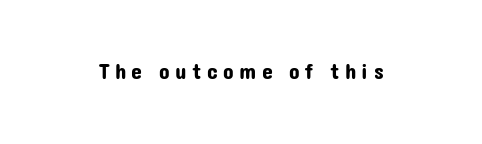
The image shows 22 px text type, upright; set unusually wide letter spacing (+0.25 em), not underlined.
